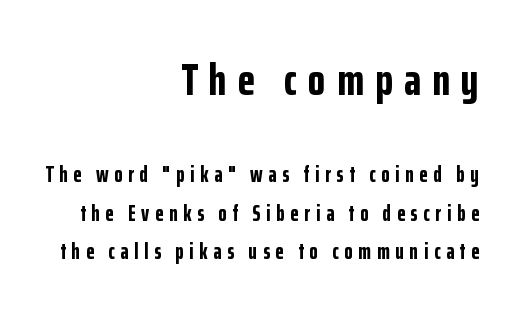
A typesetter would call this proportional, since set widths differ per character. Size hierarchy here favors the leading block over the trailing one. Unlike italic type, these characters show no tilt at all. Tracking value appears strongly positive — letters spread wide. Font category for this specimen: sans-serif. This sample is right-justified, so line beginnings fall wherever the words allow.
